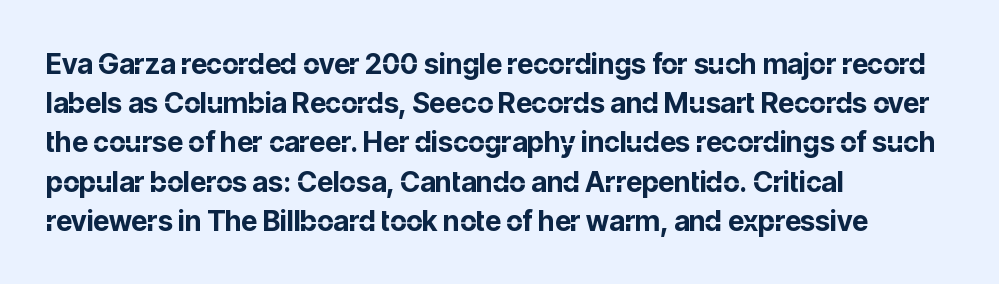
{"serif": "no", "italic": "no", "bold": "yes", "weight": "bold", "width": "normal", "stroke_contrast": "low", "x_height": "medium", "monospaced": "no", "underline": "no", "align": "left", "line_spacing": "normal", "line_spacing_ratio": 1.4, "letter_spacing": "normal", "letter_spacing_em": 0.0, "glyph_px": 28}
